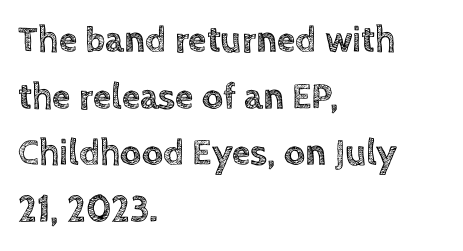
{"italic": "no", "width": "normal", "x_height": "large", "monospaced": "no", "underline": "no", "align": "left", "line_spacing": "normal", "line_spacing_ratio": 1.53, "letter_spacing": "normal", "letter_spacing_em": 0.0, "glyph_px": 37}
